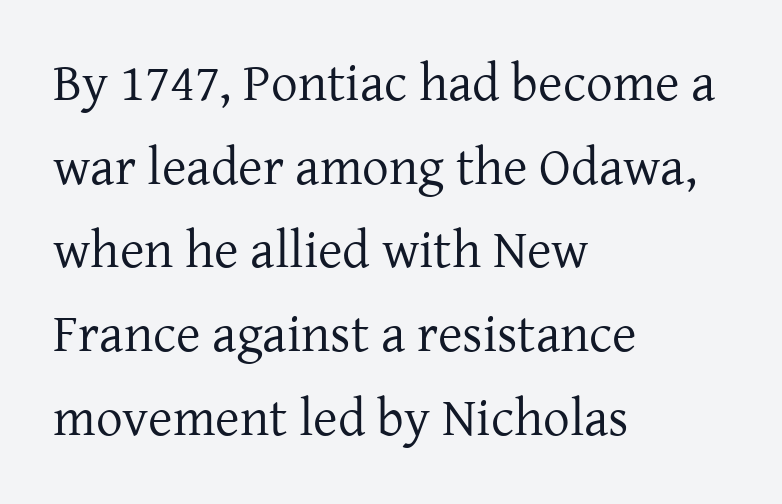
The image shows 53 px regular-weight serif type, upright; set left-aligned, normal line spacing (1.58x), normal letter spacing, not underlined; low stroke contrast and a medium x-height.
